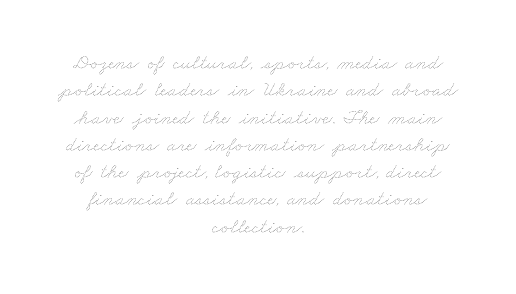
The passage shown is not bold in any degree. Words float on clear page, feet unadorned. Short and long lines alike share a common midpoint. The gaps between neighbouring characters are ordinary and unremarkable. Baseline-to-baseline distance is the conventional proportion of letter height.
